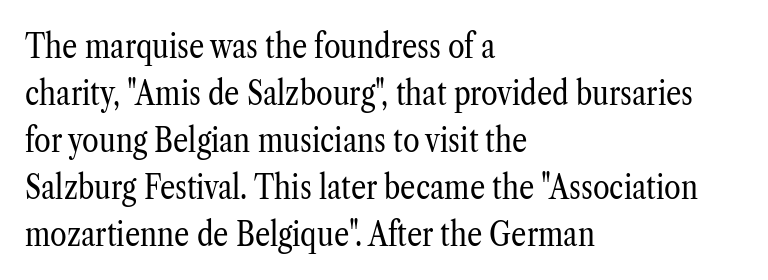
Q: Is the text bold? A: No.
Q: Is the text italic (slanted)? A: No, it is upright.
Q: Is the typeface a serif or a sans-serif typeface? A: Serif.
Q: Is the text underlined? A: No.
Q: How is the paragraph aligned? A: Left-aligned.
Q: Is the spacing between letters normal or unusually wide? A: Normal.
Q: Is the spacing between lines tight, normal or loose? A: Normal.
Q: Width (condensed, normal, or wide)? A: Condensed.
Q: Stroke contrast? A: Low.
Q: x-height? A: Medium.
Q: Monospaced? A: No.
